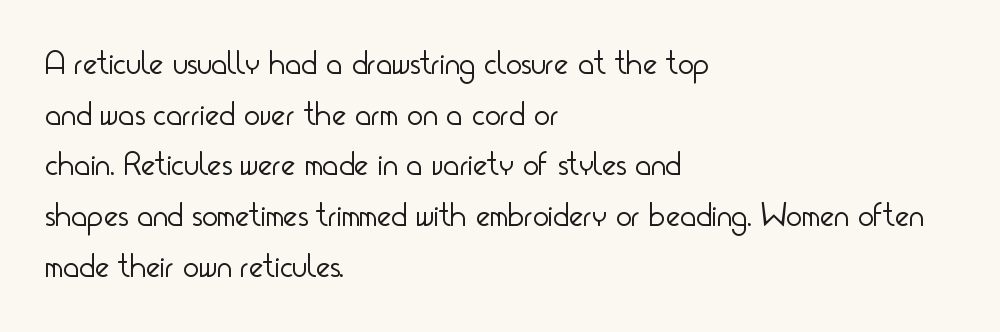
The image shows 34 px light, condensed sans-serif type, upright; set left-aligned, normal line spacing (1.49x), normal letter spacing, not underlined; low stroke contrast and a small x-height.
